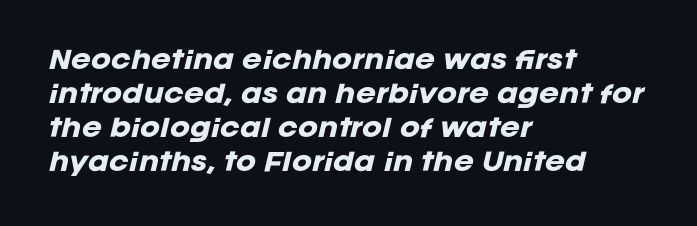
Q: Is the text bold? A: Yes.
Q: Is the text italic (slanted)? A: Yes, it leans right by about 12 degrees.
Q: Is the text underlined? A: No.
Q: How is the paragraph aligned? A: Left-aligned.
Q: Is the spacing between letters normal or unusually wide? A: Normal.
Q: Is the spacing between lines tight, normal or loose? A: Normal.
